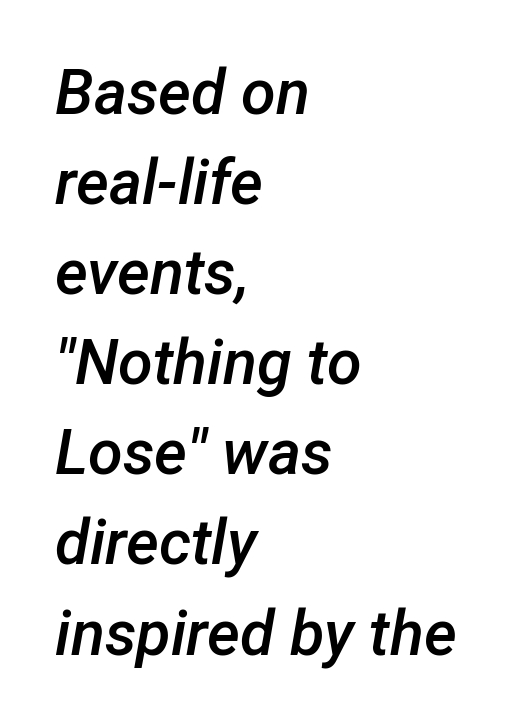
The image shows 63 px semibold type, italic (leaning right); set left-aligned, normal line spacing (1.43x), normal letter spacing, not underlined; low stroke contrast and a medium x-height.
